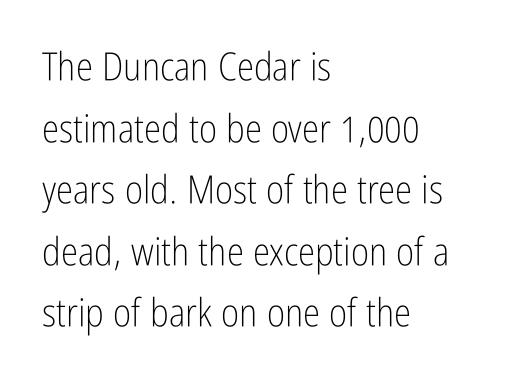
The image shows 39 px light, condensed sans-serif type, upright; set left-aligned, normal line spacing (1.58x), normal letter spacing, not underlined; low stroke contrast and a medium x-height.
